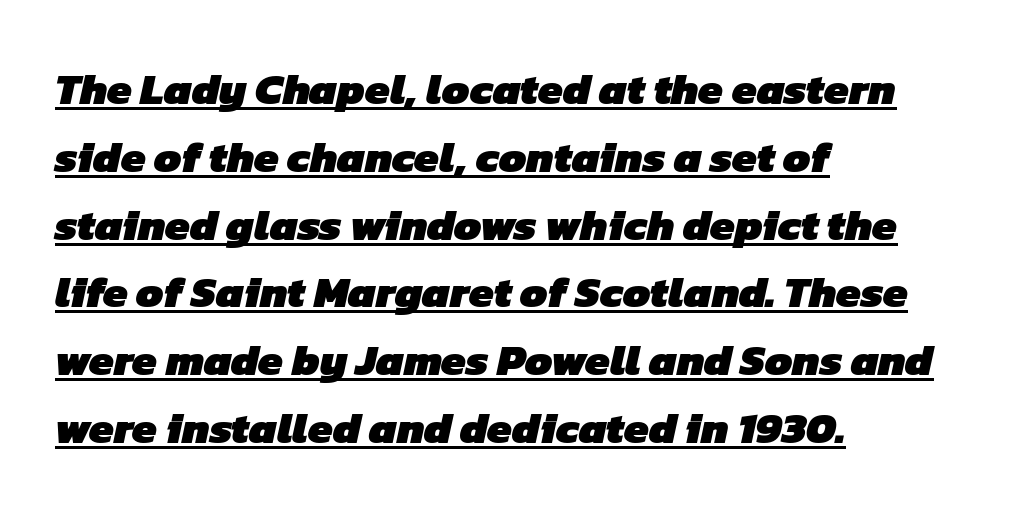
The image shows 44 px heavy sans-serif type; set left-aligned, normal line spacing (1.54x), normal letter spacing, underlined; low stroke contrast and a medium x-height.
